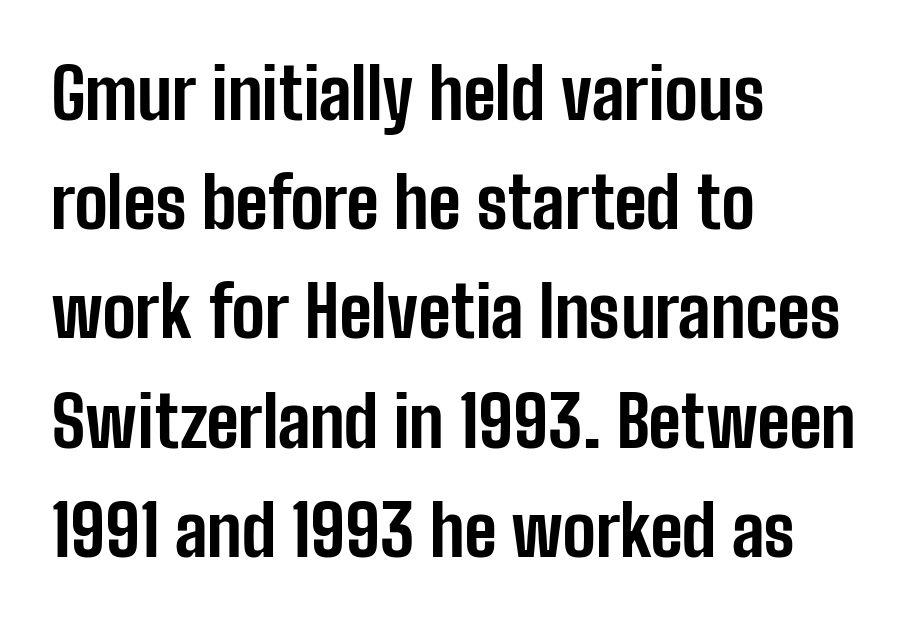
{"serif": "no", "italic": "no", "bold": "yes", "weight": "bold", "width": "condensed", "stroke_contrast": "low", "x_height": "medium", "monospaced": "no", "underline": "no", "align": "left", "line_spacing": "normal", "line_spacing_ratio": 1.56, "letter_spacing": "normal", "letter_spacing_em": 0.0, "glyph_px": 70}
